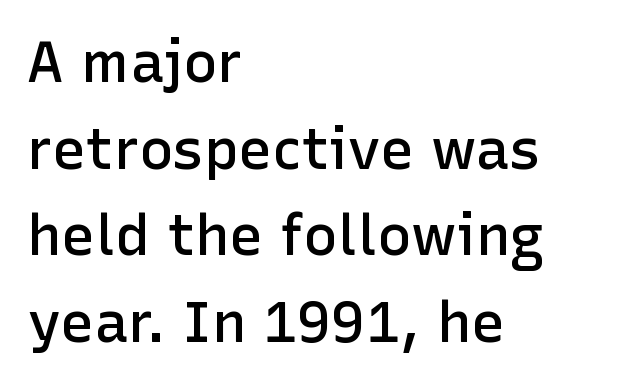
The image shows 57 px semibold sans-serif type, upright; set left-aligned, normal line spacing (1.52x), normal letter spacing, not underlined; low stroke contrast and a medium x-height.
